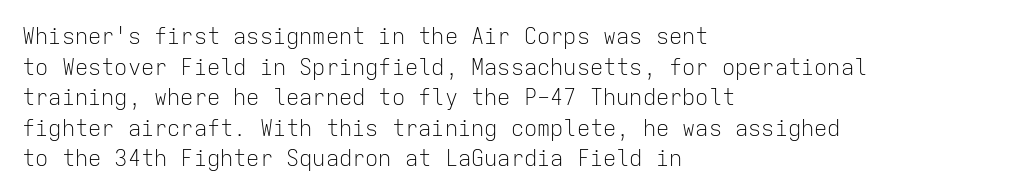
Q: Is the text bold? A: No.
Q: Is the text italic (slanted)? A: No, it is upright.
Q: Is the text underlined? A: No.
Q: How is the paragraph aligned? A: Left-aligned.
Q: Is the spacing between letters normal or unusually wide? A: Normal.
Q: Is the spacing between lines tight, normal or loose? A: Normal.
